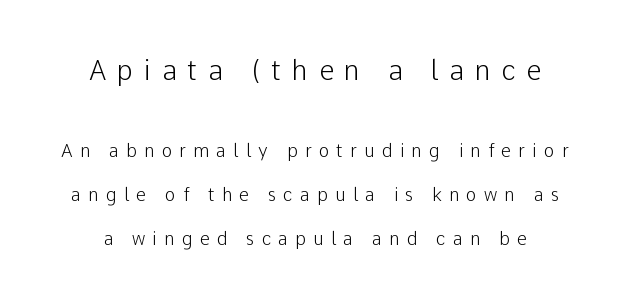
{"italic": "no", "underline": "no", "align": "center", "line_spacing": "loose", "line_spacing_ratio": 2.45, "letter_spacing": "wide", "letter_spacing_em": 0.4, "larger_block": "first", "size_ratio": 1.5, "glyph_px": 27}
